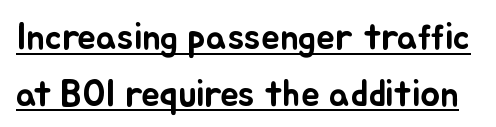
Q: Is the text italic (slanted)? A: No, it is upright.
Q: Is the text underlined? A: Yes.
Q: Is the spacing between letters normal or unusually wide? A: Normal.
Q: Is the spacing between lines tight, normal or loose? A: Normal.
Q: Width (condensed, normal, or wide)? A: Normal.
Q: Stroke contrast? A: Low.
Q: x-height? A: Small.
Q: Monospaced? A: No.
